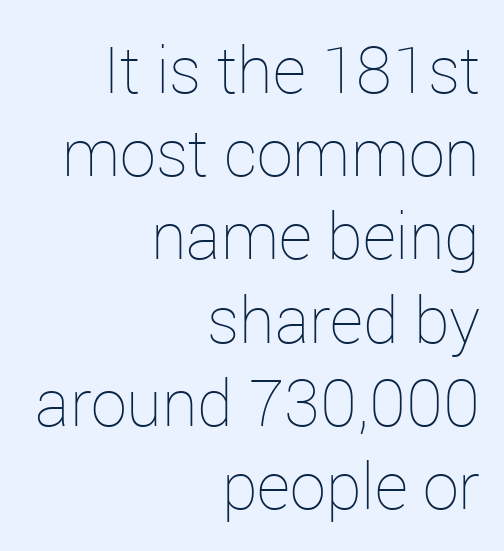
Which margin do the lines hug? The right one — the left edge is uneven. Compared with typical body copy, the letter spacing here is the same. You could not count columns in this text — the font is proportionally spaced. The space between consecutive lines is moderate.
